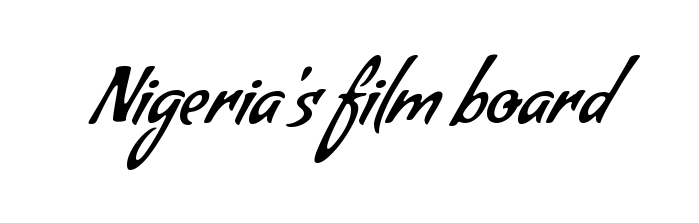
Ink coverage per letter is moderate at most. In terms of letterform style, serifs are entirely absent. No word sits above an underline. The letters advance in unequal steps, a hallmark of proportional type.
